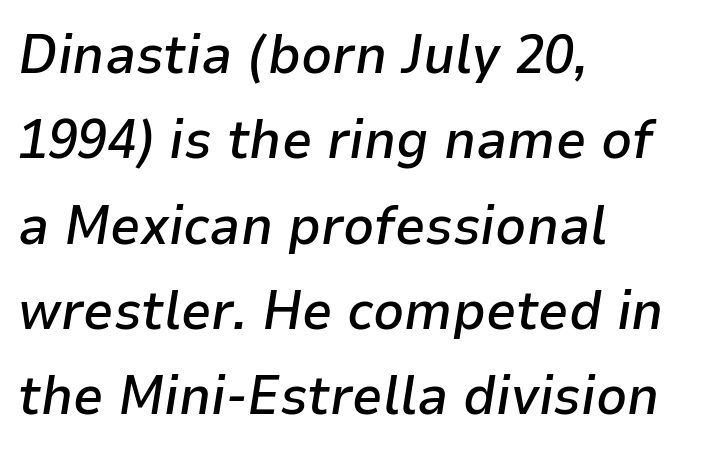
Compared with ordinary roman type, these characters are visibly tilted. The sample has been set in demibold, a notch under bold. The glyphs are unaccompanied by any horizontal stroke below them. The gaps between neighbouring characters are ordinary and unremarkable.
